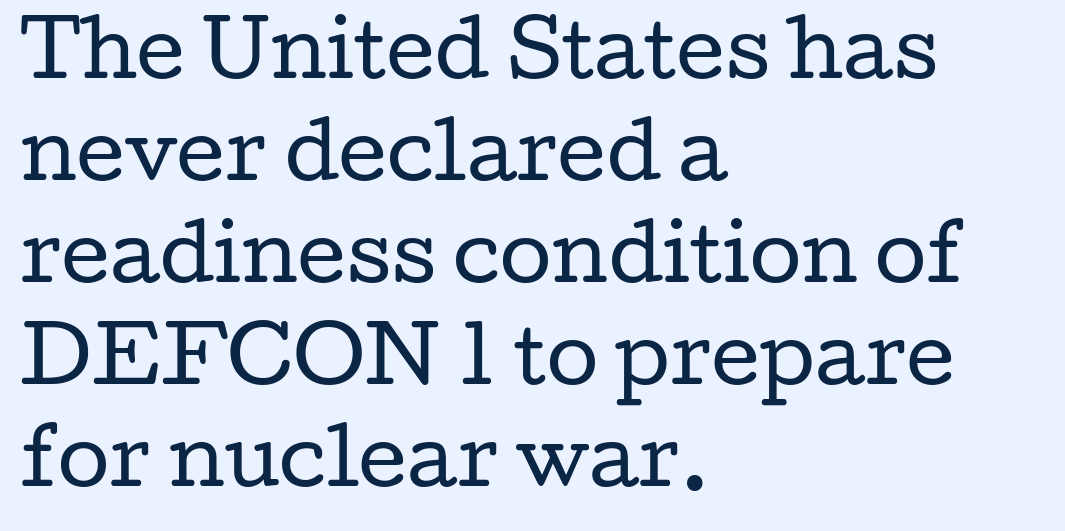
{"serif": "yes", "italic": "no", "bold": "no", "weight": "regular", "width": "wide", "stroke_contrast": "low", "x_height": "medium", "monospaced": "no", "underline": "no", "align": "left", "line_spacing": "normal", "line_spacing_ratio": 1.36, "letter_spacing": "normal", "letter_spacing_em": 0.0, "glyph_px": 75}
